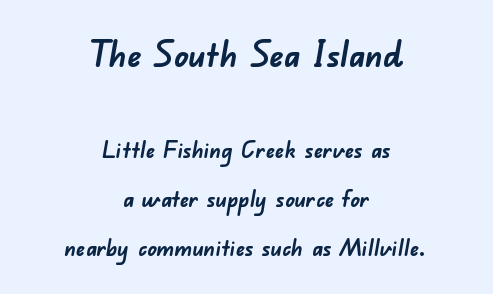
These lines carry a lot of weight — the face is fully bold. Between these two stacked blocks, the higher one wins on size. Nothing unusual about the tracking: characters are spaced as the font intends. Reading down the column, the eye jumps a long way to each next line.
